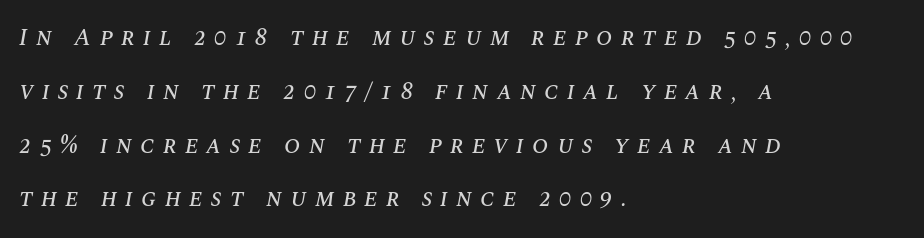
The image shows 24 px text type, italic (leaning right); set left-aligned, loose line spacing (2.24x), unusually wide letter spacing (+0.34 em), not underlined.
